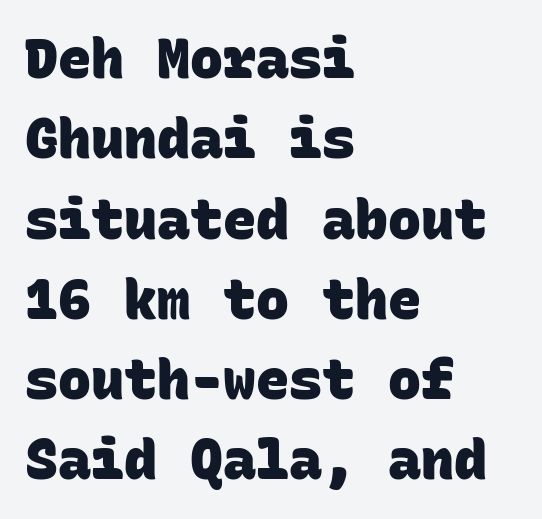
{"serif": "no", "bold": "yes", "weight": "heavy", "width": "normal", "stroke_contrast": "low", "x_height": "large", "monospaced": "yes", "underline": "no", "align": "left", "line_spacing": "normal", "line_spacing_ratio": 1.46, "letter_spacing": "normal", "letter_spacing_em": 0.0, "glyph_px": 55}
